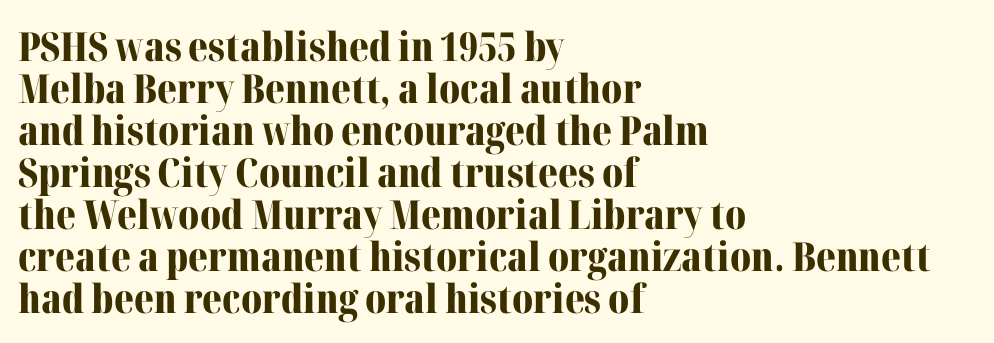
Q: Is the text bold? A: Yes.
Q: Is the text italic (slanted)? A: No, it is upright.
Q: Is the typeface a serif or a sans-serif typeface? A: Serif.
Q: Is the text underlined? A: No.
Q: How is the paragraph aligned? A: Left-aligned.
Q: Is the spacing between letters normal or unusually wide? A: Normal.
Q: Is the spacing between lines tight, normal or loose? A: Tight.
Q: Width (condensed, normal, or wide)? A: Normal.
Q: Stroke contrast? A: Medium.
Q: x-height? A: Medium.
Q: Monospaced? A: No.
